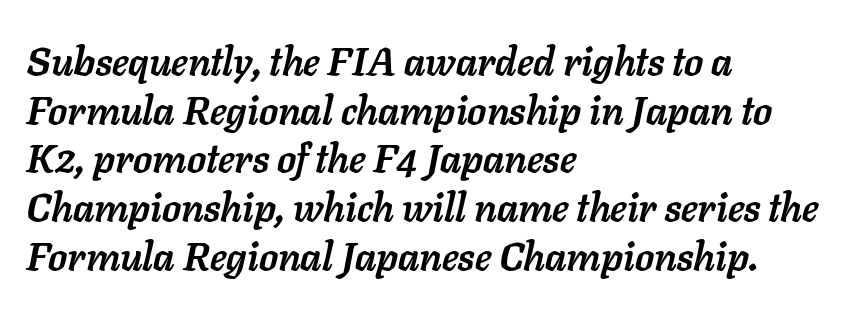
The rendering uses natural spacing where letterforms have individual widths. The passage shown leans; its letterforms are oblique. Anything drawn beneath the words? Only blank space. A typesetter would call this leading conventional body-copy spacing. Layout note: lines flush left. The letterforms sit shoulder to shoulder at normal distance.
